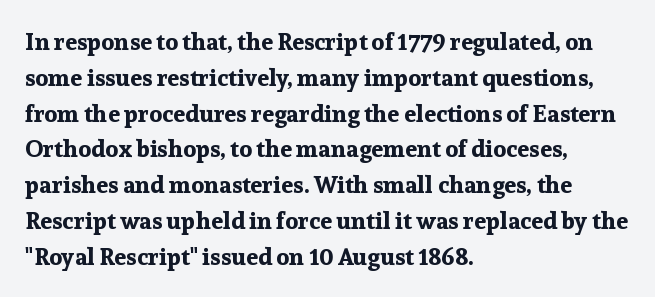
{"italic": "no", "bold": "yes", "underline": "no", "align": "left", "line_spacing": "normal", "line_spacing_ratio": 1.49, "letter_spacing": "normal", "letter_spacing_em": 0.0, "glyph_px": 24}
